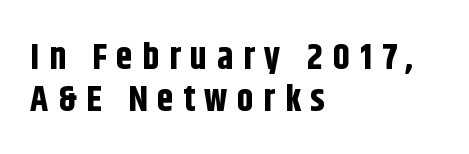
Q: Is the text bold? A: Yes.
Q: Is the text italic (slanted)? A: No, it is upright.
Q: Is the typeface a serif or a sans-serif typeface? A: Sans-serif.
Q: Is the text underlined? A: No.
Q: How is the paragraph aligned? A: Left-aligned.
Q: Is the spacing between letters normal or unusually wide? A: Unusually wide.
Q: Is the spacing between lines tight, normal or loose? A: Tight.
Q: Width (condensed, normal, or wide)? A: Condensed.
Q: Stroke contrast? A: Low.
Q: x-height? A: Large.
Q: Monospaced? A: No.
